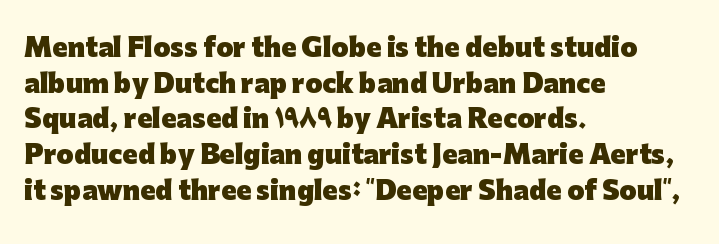
The image shows 25 px bold type, upright; set left-aligned, normal line spacing (1.43x), normal letter spacing, not underlined.
